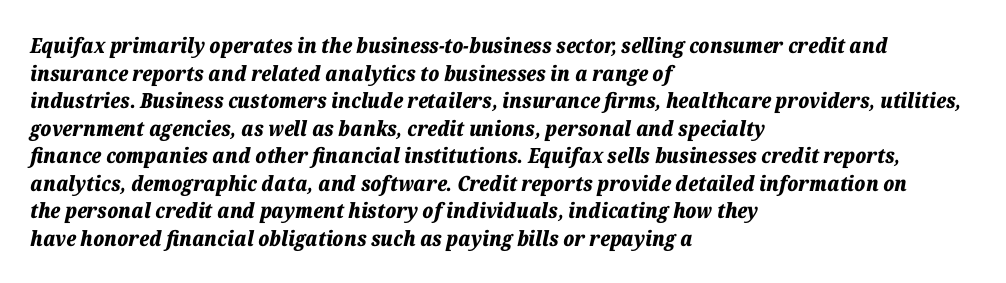
{"italic": "yes", "lean": "right", "slant_degrees": 12, "bold": "yes", "underline": "no", "align": "left", "line_spacing": "normal", "line_spacing_ratio": 1.31, "letter_spacing": "normal", "letter_spacing_em": 0.0, "glyph_px": 21}
